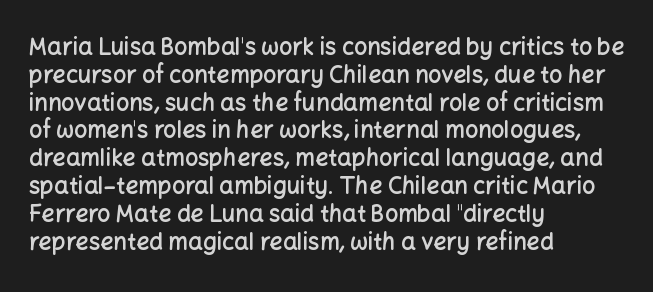
Q: Is the text bold? A: Semi-bold.
Q: Is the text italic (slanted)? A: No, it is upright.
Q: Is the text underlined? A: No.
Q: How is the paragraph aligned? A: Left-aligned.
Q: Is the spacing between letters normal or unusually wide? A: Normal.
